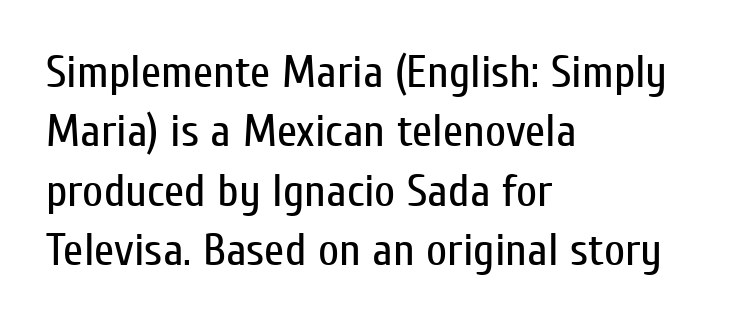
The image shows 46 px regular-weight, condensed sans-serif type, upright; set left-aligned, normal line spacing (1.29x), normal letter spacing, not underlined; low stroke contrast and a medium x-height.
